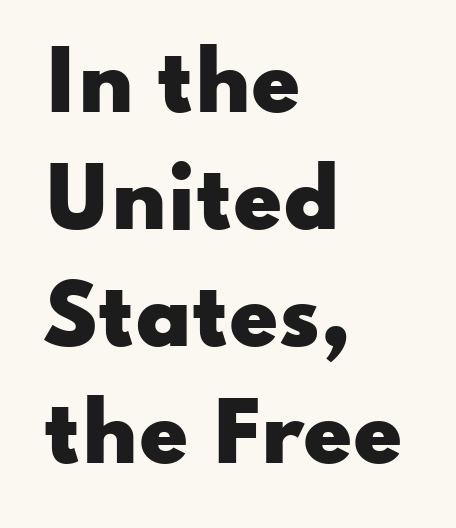
{"serif": "no", "italic": "no", "bold": "yes", "weight": "heavy", "width": "wide", "stroke_contrast": "low", "x_height": "small", "monospaced": "no", "underline": "no", "align": "left", "line_spacing": "normal", "line_spacing_ratio": 1.48, "letter_spacing": "normal", "letter_spacing_em": 0.0, "glyph_px": 79}
